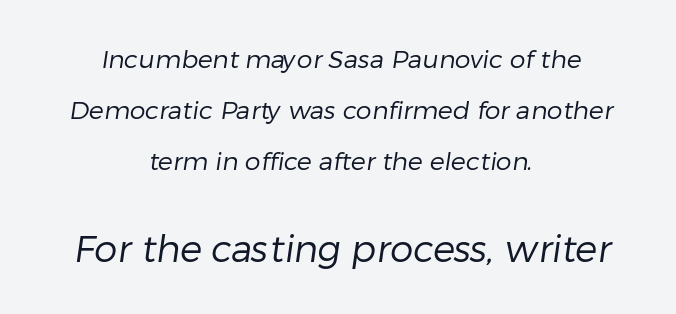
Is the block centered? Yes — each line is placed symmetrically about the middle. The font family rendered here belongs to the sans-serif group. Glyph-to-glyph distance matches everyday printed text. The characters are drawn with everyday or finer stroke widths. Character widths vary here, with narrow letters taking less room than wide ones.
